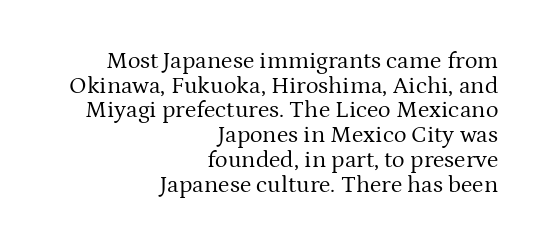
Q: Is the text bold? A: No.
Q: Is the text italic (slanted)? A: No, it is upright.
Q: Is the text underlined? A: No.
Q: How is the paragraph aligned? A: Right-aligned.
Q: Is the spacing between letters normal or unusually wide? A: Normal.
Q: Is the spacing between lines tight, normal or loose? A: Tight.
